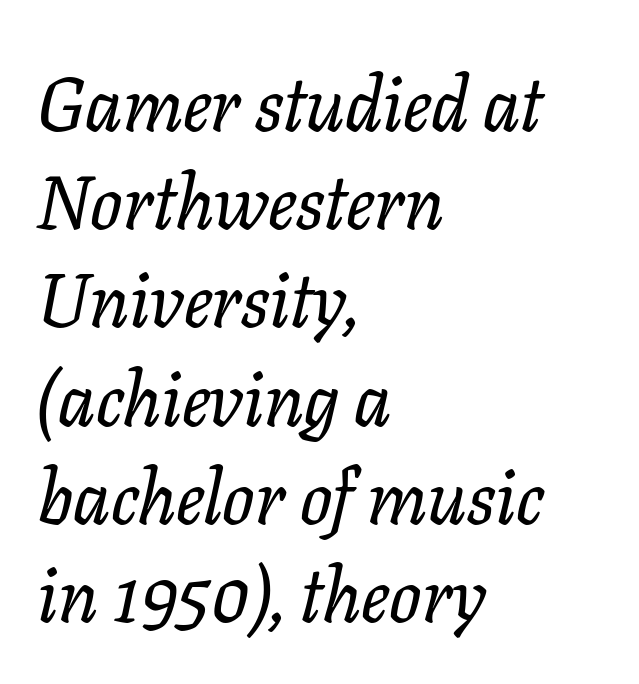
Q: Is the text italic (slanted)? A: Yes, it leans right by about 11 degrees.
Q: Is the typeface a serif or a sans-serif typeface? A: Serif.
Q: Is the text underlined? A: No.
Q: How is the paragraph aligned? A: Left-aligned.
Q: Is the spacing between letters normal or unusually wide? A: Normal.
Q: Is the spacing between lines tight, normal or loose? A: Normal.
Q: Width (condensed, normal, or wide)? A: Normal.
Q: Stroke contrast? A: Low.
Q: x-height? A: Medium.
Q: Monospaced? A: No.
